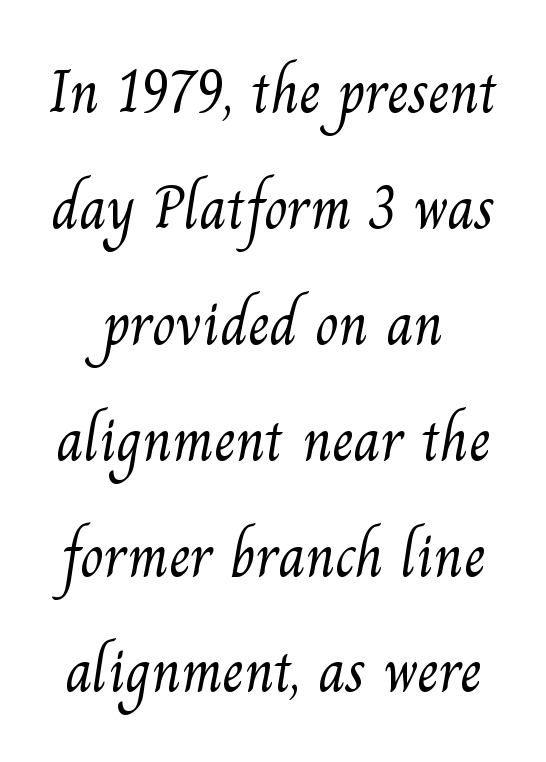
The image shows 61 px light serif type; set loose line spacing (1.9x), normal letter spacing, not underlined; medium stroke contrast and a small x-height.
